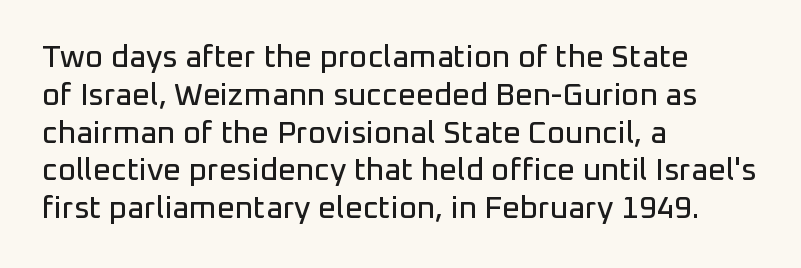
The image shows 31 px sans-serif type, upright; set left-aligned, line spacing 1.22x, normal letter spacing, not underlined; low stroke contrast and a medium x-height.
